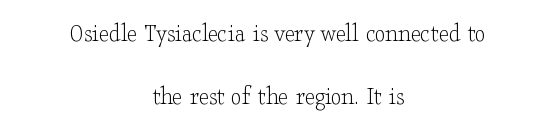
Q: Is the text bold? A: No.
Q: Is the text italic (slanted)? A: No, it is upright.
Q: Is the text underlined? A: No.
Q: How is the paragraph aligned? A: Centered.
Q: Is the spacing between letters normal or unusually wide? A: Normal.
Q: Is the spacing between lines tight, normal or loose? A: Loose.
